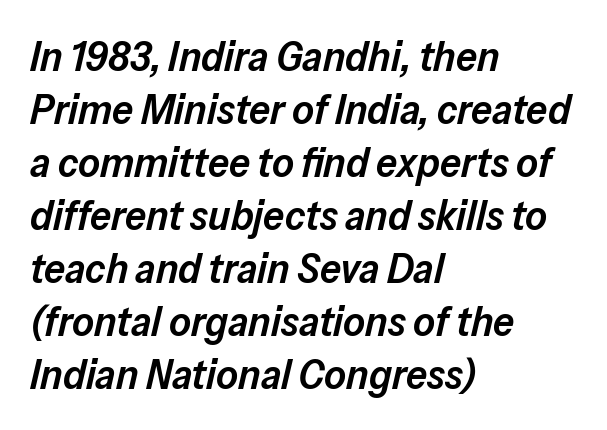
Q: Is the text bold? A: Semi-bold.
Q: Is the text italic (slanted)? A: Yes, it leans right by about 13 degrees.
Q: Is the text underlined? A: No.
Q: How is the paragraph aligned? A: Left-aligned.
Q: Is the spacing between letters normal or unusually wide? A: Normal.
Q: Is the spacing between lines tight, normal or loose? A: Normal.
Q: Width (condensed, normal, or wide)? A: Normal.
Q: Stroke contrast? A: Low.
Q: x-height? A: Medium.
Q: Monospaced? A: No.
